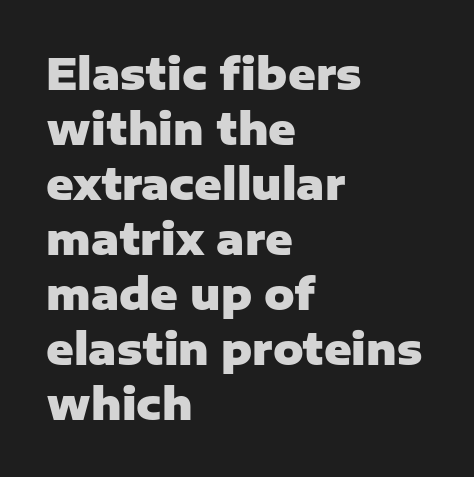
The image shows 42 px heavy sans-serif type, upright; set left-aligned, normal line spacing (1.31x), normal letter spacing, not underlined; low stroke contrast and a medium x-height.
